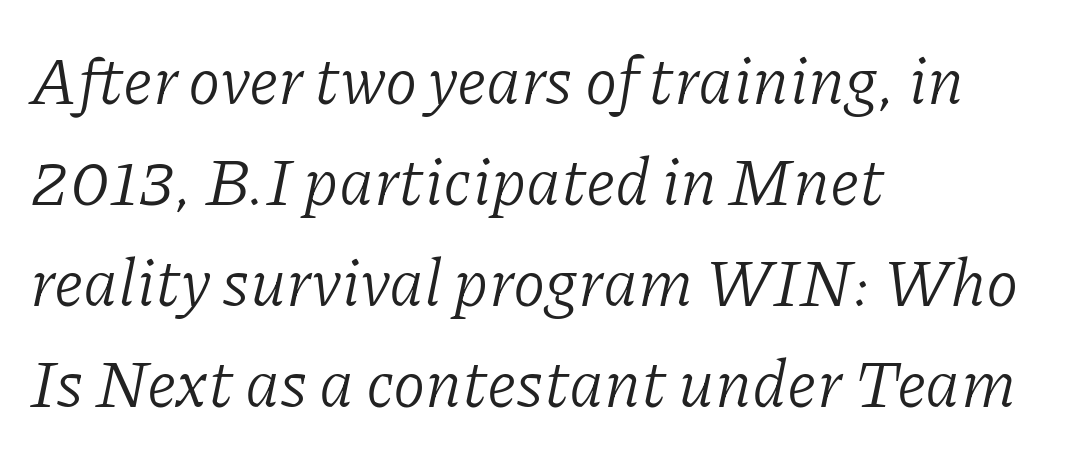
This rendering uses left alignment, leaving the right contour irregular. The lines sit at an ordinary, default distance from one another. Weight class: somewhere from thin through regular. Every character sits at an angle, as italics do. How are the letters spaced? Ordinarily, with no added tracking. To sum up the face: it has serifs.
